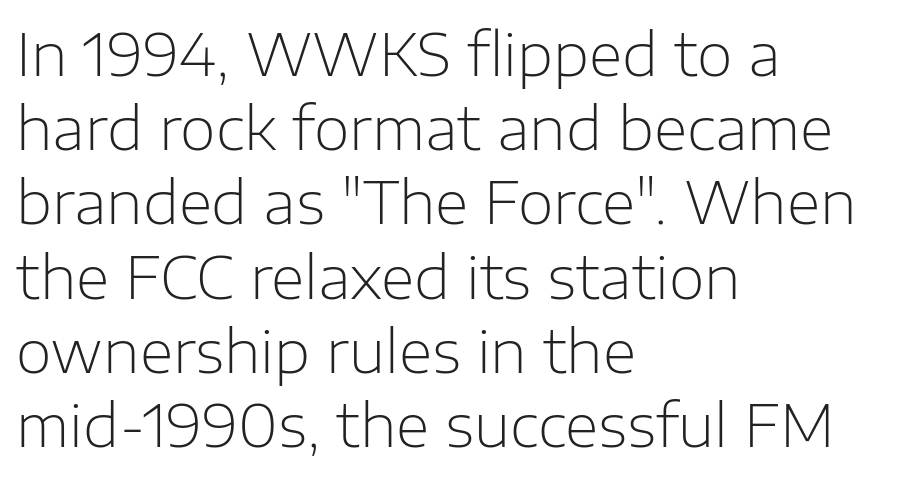
Classification — sans serif. The glyphs are unaccompanied by any horizontal stroke below them. Style check: upright. Weight: not bold — regular or lighter. Nobody touched the tracking dial on this one.
